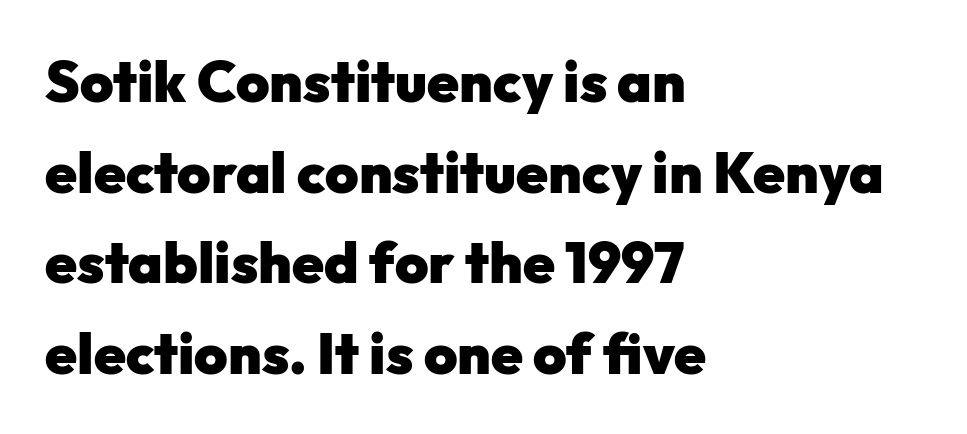
Q: Is the text bold? A: Yes.
Q: Is the text italic (slanted)? A: No, it is upright.
Q: Is the typeface a serif or a sans-serif typeface? A: Sans-serif.
Q: Is the text underlined? A: No.
Q: How is the paragraph aligned? A: Left-aligned.
Q: Is the spacing between letters normal or unusually wide? A: Normal.
Q: Is the spacing between lines tight, normal or loose? A: Normal.
Q: Width (condensed, normal, or wide)? A: Normal.
Q: Stroke contrast? A: Low.
Q: x-height? A: Medium.
Q: Monospaced? A: No.
